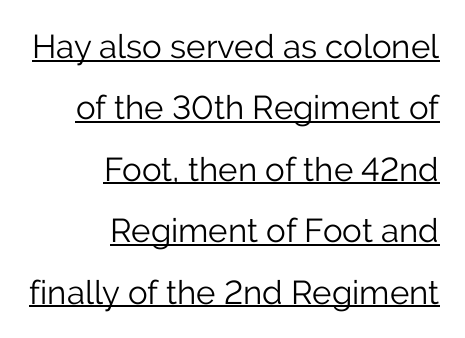
Is the stroke heavy? The answer is a plain regular-or-lighter. Rendered with straight, roman letterforms. Casual observation: everything's shoved over to the right. What decoration does the sample have? An underline. You could not count columns in this text — the font is proportionally spaced. Is this a sans? Yes — the strokes have no serifs.
